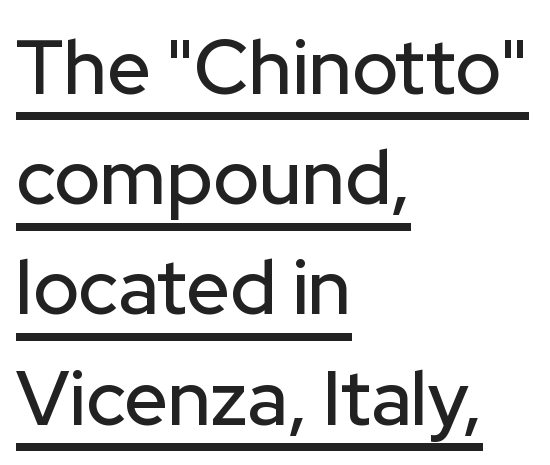
The image shows 76 px sans-serif type, upright; set left-aligned, normal line spacing (1.45x), normal letter spacing, underlined; low stroke contrast and a medium x-height.
